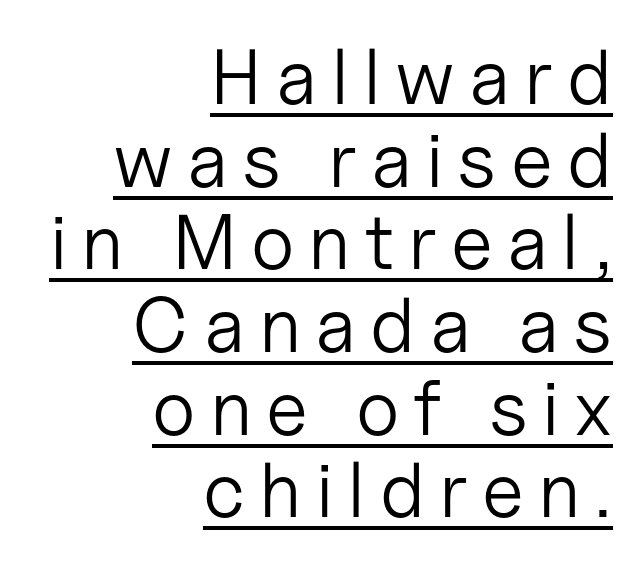
Q: Is the text bold? A: No.
Q: Is the text italic (slanted)? A: No, it is upright.
Q: Is the typeface a serif or a sans-serif typeface? A: Sans-serif.
Q: Is the text underlined? A: Yes.
Q: How is the paragraph aligned? A: Right-aligned.
Q: Is the spacing between lines tight, normal or loose? A: Tight.
Q: Width (condensed, normal, or wide)? A: Normal.
Q: Stroke contrast? A: Low.
Q: x-height? A: Medium.
Q: Monospaced? A: No.
